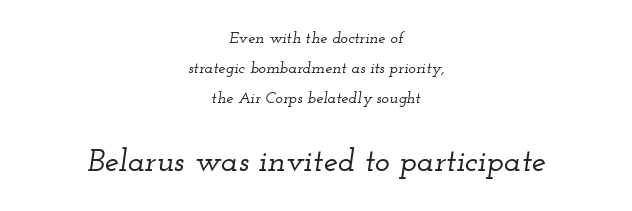
The font's italic variant was chosen for this text. Check the space under the baseline: it is left empty. A typesetter would call this proportional, since set widths differ per character. The following chunk of copy outweighs the initial chunk in type size. The setting favours the middle, as headings and verse often do. Regarding serifs, this sample has them.
